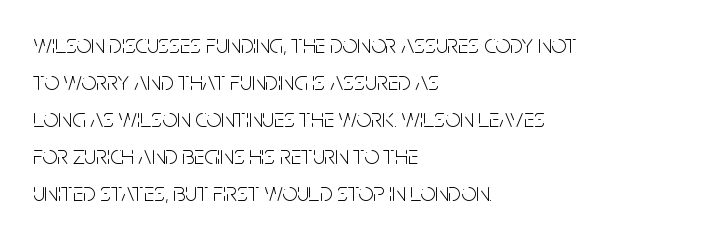
Rule under the text: the space is simply empty. The tracking reads as untouched default to a designer's eye. Compared with a typical body face, this is equally light or lighter still. A student would call this left alignment; a typographer would say flush left, rag right. The rows are spaced the way most documents space them.
